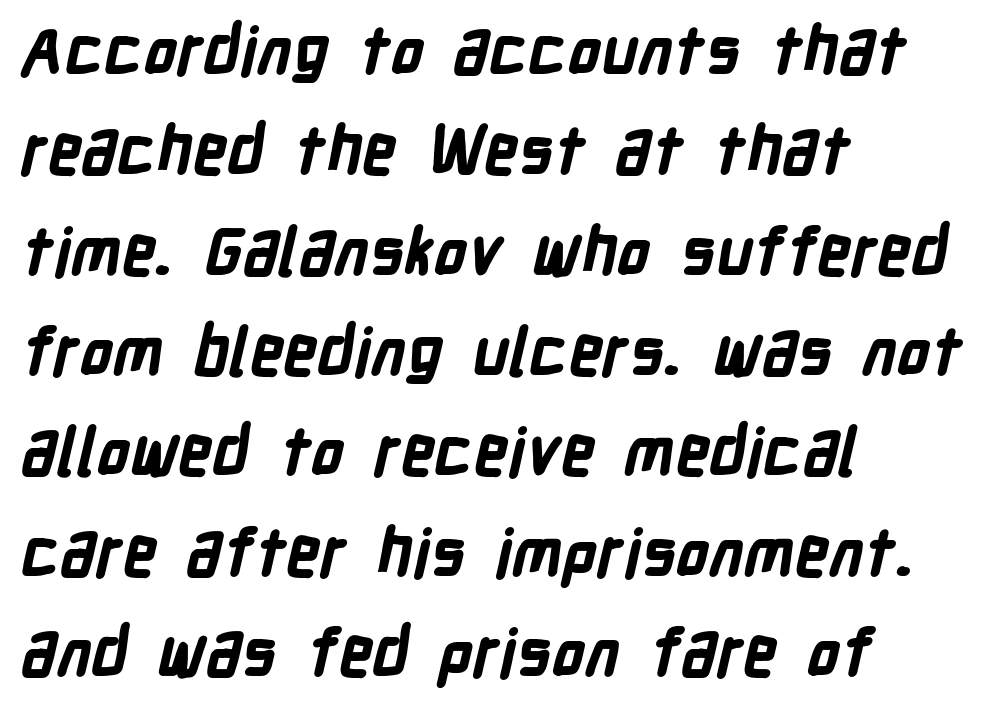
The image shows 66 px bold, condensed sans-serif type; set left-aligned, normal line spacing (1.52x), normal letter spacing, not underlined; low stroke contrast and a medium x-height.
